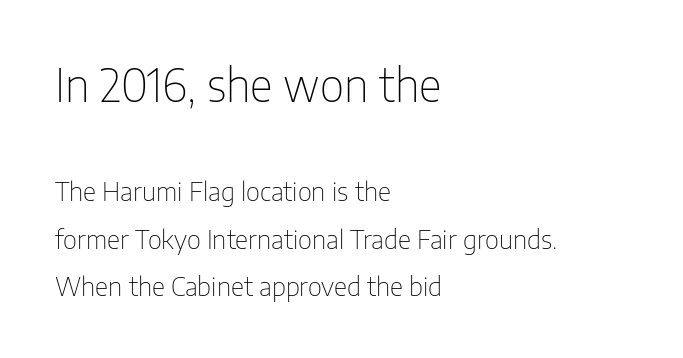
The image shows 45 px thin, condensed sans-serif type, upright; set left-aligned, line spacing 1.84x, normal letter spacing, not underlined; the first (top) block is 1.73x larger; low stroke contrast and a medium x-height.
